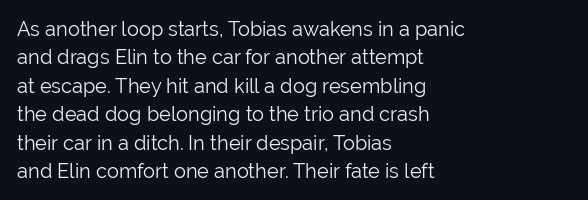
{"italic": "no", "bold": "no", "underline": "no", "align": "left", "line_spacing": "normal", "line_spacing_ratio": 1.42, "letter_spacing": "normal", "letter_spacing_em": 0.0, "glyph_px": 20}
